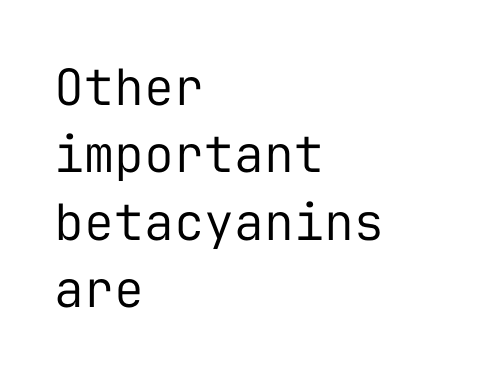
The image shows 50 px regular-weight sans-serif type, upright, monospaced; set left-aligned, normal line spacing (1.35x), normal letter spacing, not underlined; low stroke contrast and a medium x-height.
